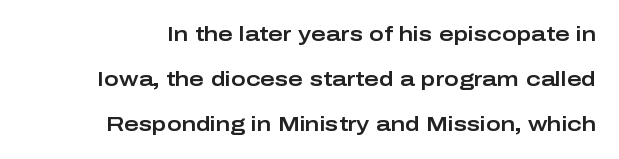
{"italic": "no", "underline": "no", "line_spacing": "loose", "line_spacing_ratio": 2.25, "letter_spacing": "normal", "letter_spacing_em": 0.0, "glyph_px": 20}
